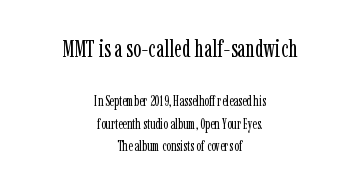
{"italic": "no", "bold": "no", "underline": "no", "align": "center", "line_spacing": "normal", "line_spacing_ratio": 1.62, "letter_spacing": "normal", "letter_spacing_em": 0.0, "larger_block": "first", "size_ratio": 1.71, "glyph_px": 24}
